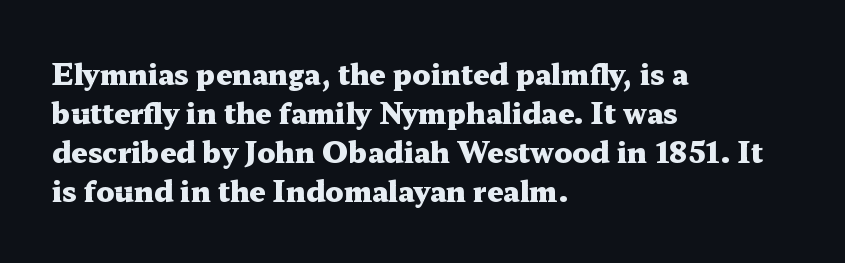
{"serif": "yes", "italic": "no", "bold": "yes", "weight": "heavy", "width": "wide", "stroke_contrast": "medium", "x_height": "medium", "monospaced": "no", "underline": "no", "align": "left", "line_spacing": "normal", "line_spacing_ratio": 1.39, "letter_spacing": "normal", "letter_spacing_em": 0.0, "glyph_px": 28}
